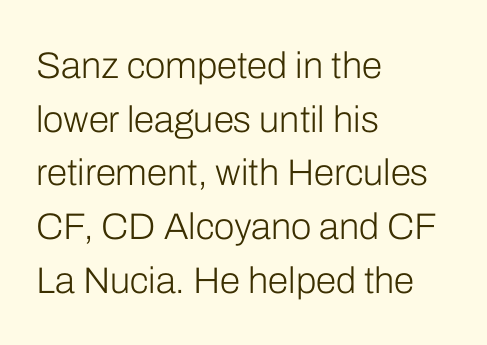
Q: Is the text bold? A: No.
Q: Is the text italic (slanted)? A: No, it is upright.
Q: Is the typeface a serif or a sans-serif typeface? A: Sans-serif.
Q: Is the text underlined? A: No.
Q: How is the paragraph aligned? A: Left-aligned.
Q: Is the spacing between letters normal or unusually wide? A: Normal.
Q: Is the spacing between lines tight, normal or loose? A: Normal.
Q: Width (condensed, normal, or wide)? A: Normal.
Q: Stroke contrast? A: Low.
Q: x-height? A: Medium.
Q: Monospaced? A: No.
